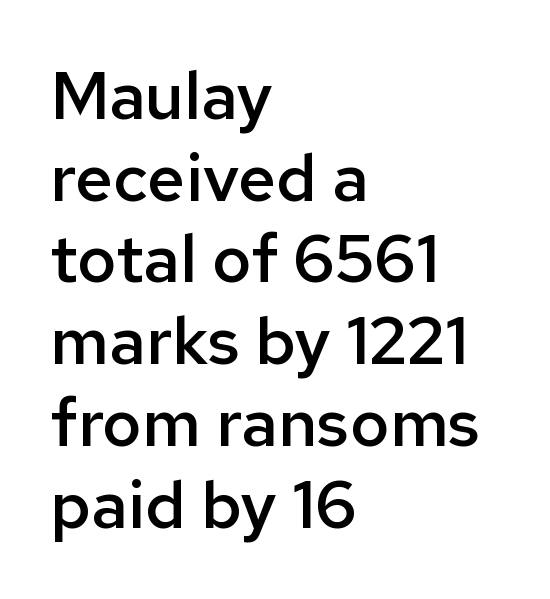
{"serif": "no", "italic": "no", "bold": "semi", "weight": "semibold", "width": "normal", "stroke_contrast": "low", "x_height": "medium", "monospaced": "no", "underline": "no", "align": "left", "line_spacing_ratio": 1.22, "letter_spacing": "normal", "letter_spacing_em": 0.0, "glyph_px": 67}
